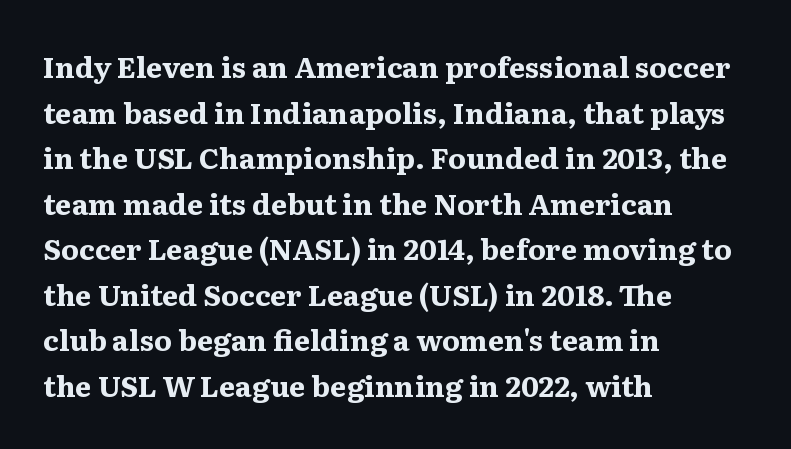
Q: Is the text bold? A: Yes.
Q: Is the text italic (slanted)? A: No, it is upright.
Q: Is the typeface a serif or a sans-serif typeface? A: Serif.
Q: Is the text underlined? A: No.
Q: How is the paragraph aligned? A: Left-aligned.
Q: Is the spacing between letters normal or unusually wide? A: Normal.
Q: Is the spacing between lines tight, normal or loose? A: Normal.
Q: Width (condensed, normal, or wide)? A: Normal.
Q: Stroke contrast? A: Medium.
Q: x-height? A: Medium.
Q: Monospaced? A: No.
